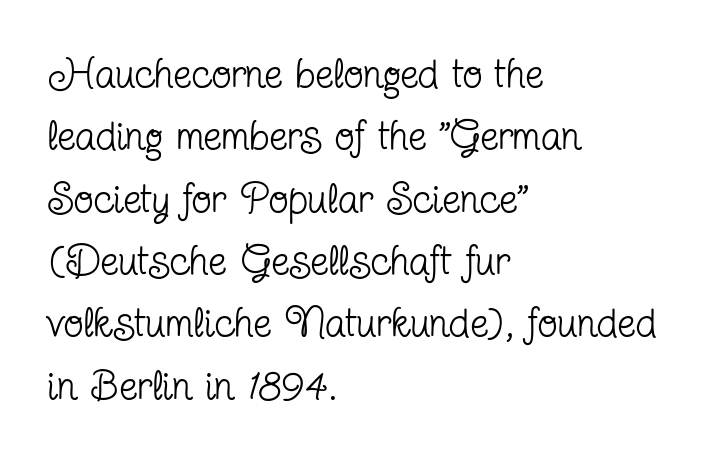
The image shows 41 px regular-weight, condensed serif type, upright; set left-aligned, normal line spacing (1.52x), normal letter spacing, not underlined; low stroke contrast and a medium x-height.
